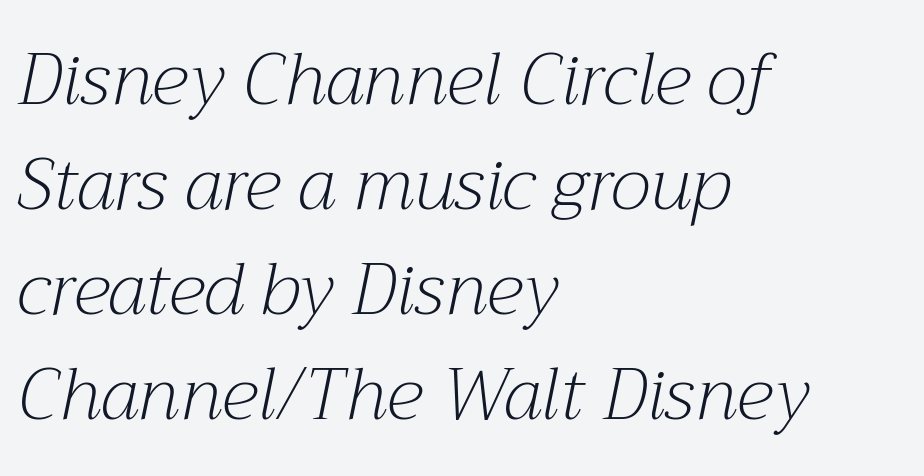
{"serif": "yes", "italic": "yes", "lean": "right", "slant_degrees": 12, "bold": "no", "weight": "light", "width": "normal", "stroke_contrast": "medium", "x_height": "medium", "monospaced": "no", "underline": "no", "align": "left", "line_spacing": "normal", "line_spacing_ratio": 1.46, "letter_spacing": "normal", "letter_spacing_em": 0.0, "glyph_px": 72}
